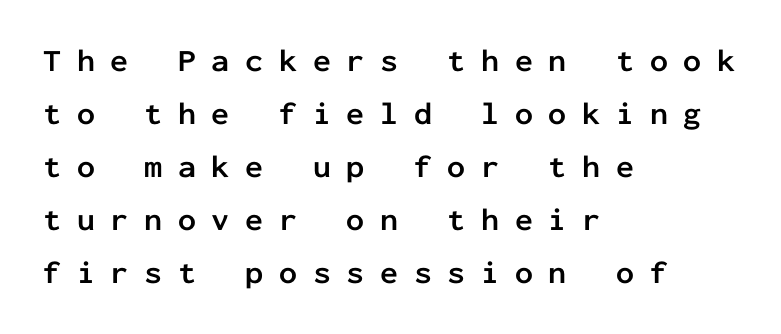
Vertical spacing — default. Weight check: bold — yes, fully. Looks like terminal output: every glyph gets an equal slot. Letter spacing: wide. This is sans-serif lettering, the kind often seen on screens and signage. Designer's note — italics off, roman on.
